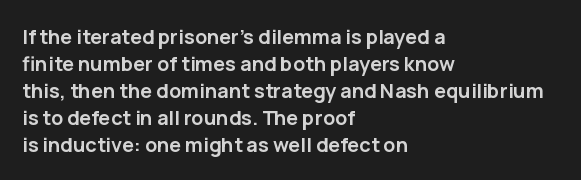
The image shows 20 px bold type, upright; set left-aligned, normal line spacing (1.35x), normal letter spacing, not underlined.
